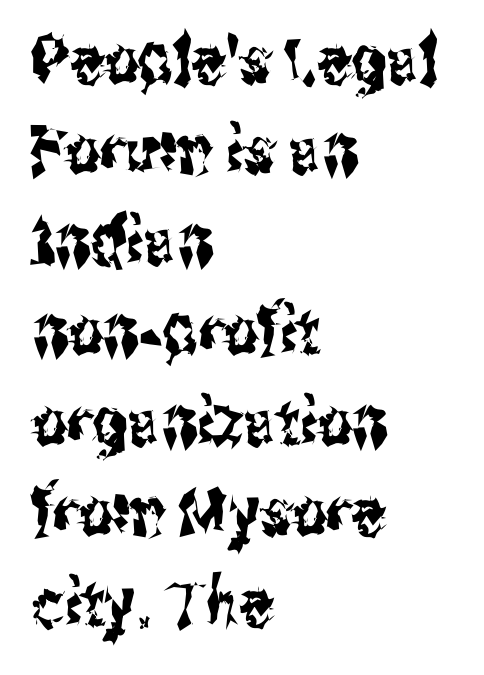
Regarding serifs, this sample does without them. Beneath every word, the page is bare. These lines stack with their left ends in a neat column. In terms of posture, this sample is upright. These lines are rendered in a variable-pitch font. There is no visible air inserted between adjacent glyphs.
